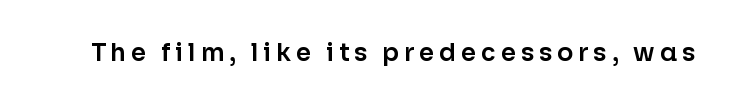
The image shows 24 px text type, upright; set unusually wide letter spacing (+0.21 em), not underlined.
